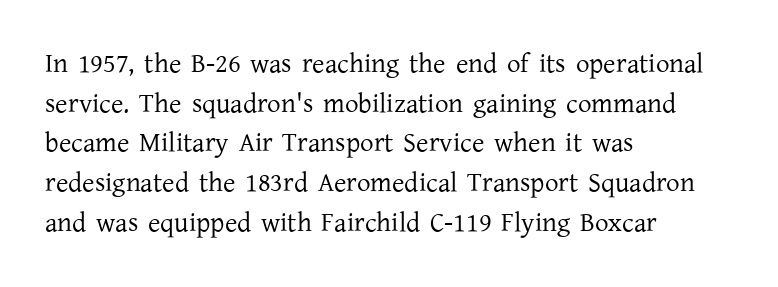
Q: Is the text bold? A: No.
Q: Is the text italic (slanted)? A: No, it is upright.
Q: Is the text underlined? A: No.
Q: How is the paragraph aligned? A: Left-aligned.
Q: Is the spacing between letters normal or unusually wide? A: Normal.
Q: Is the spacing between lines tight, normal or loose? A: Normal.
